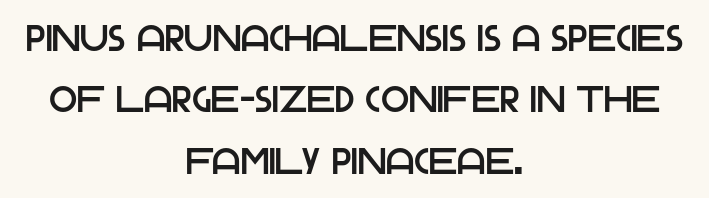
Honestly, the letter spacing is just normal — you wouldn't notice it. Varying glyph widths throughout — classic text-font behaviour. In terms of leading, this rendering sits right in the middle. Are there feet on the stems? There aren't — it's a sans. Ordinary non-slanted type is in use. Reading down the block, each line starts at a different indent, mirrored at its end.
